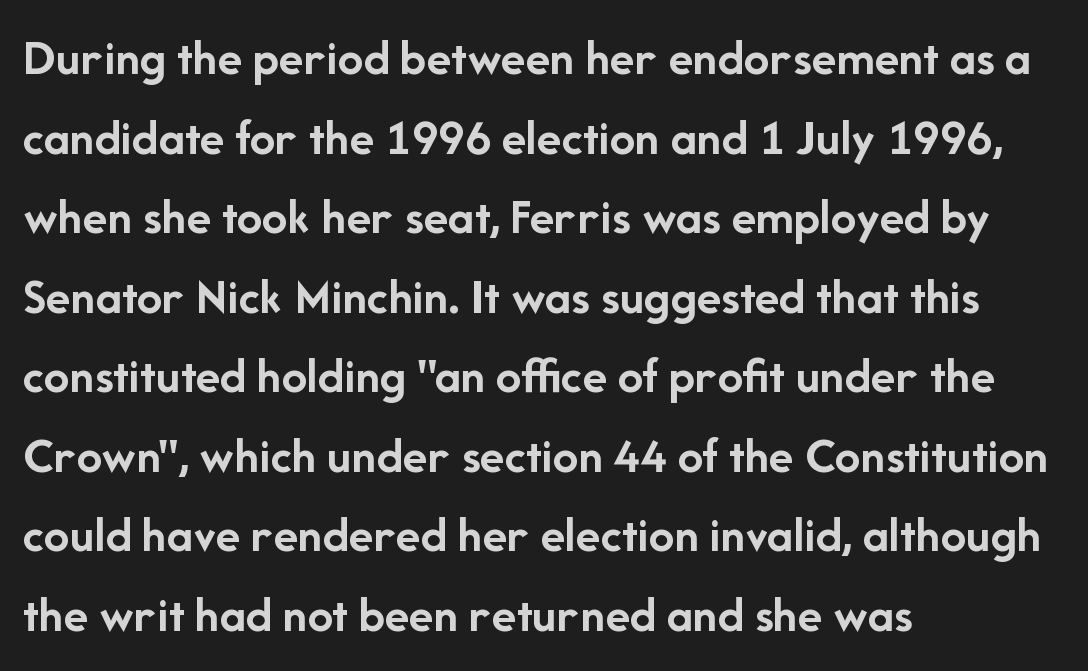
Q: Is the text bold? A: Yes.
Q: Is the text italic (slanted)? A: No, it is upright.
Q: Is the typeface a serif or a sans-serif typeface? A: Sans-serif.
Q: Is the text underlined? A: No.
Q: How is the paragraph aligned? A: Left-aligned.
Q: Is the spacing between letters normal or unusually wide? A: Normal.
Q: Is the spacing between lines tight, normal or loose? A: Normal.
Q: Width (condensed, normal, or wide)? A: Normal.
Q: Stroke contrast? A: Low.
Q: x-height? A: Medium.
Q: Monospaced? A: No.
